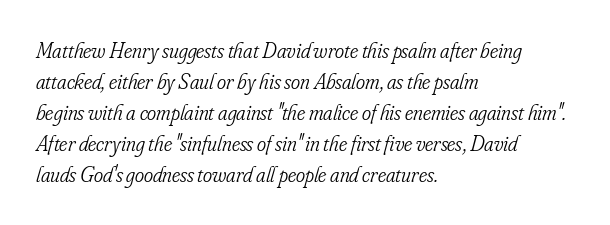
Q: Is the text bold? A: No.
Q: Is the text italic (slanted)? A: Yes, it leans right by about 16 degrees.
Q: Is the text underlined? A: No.
Q: How is the paragraph aligned? A: Left-aligned.
Q: Is the spacing between letters normal or unusually wide? A: Normal.
Q: Is the spacing between lines tight, normal or loose? A: Normal.
